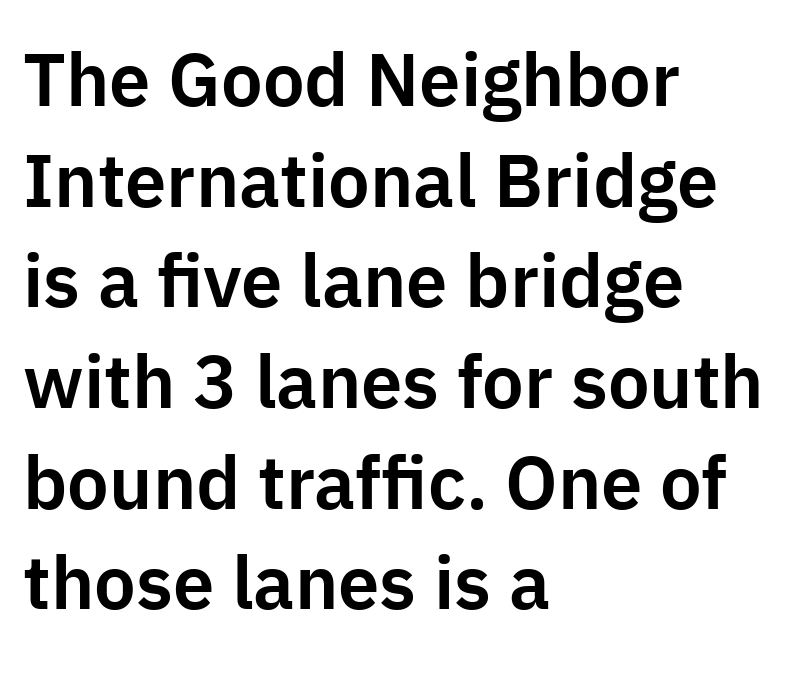
The image shows 74 px sans-serif type, upright; set left-aligned, normal line spacing (1.36x), normal letter spacing, not underlined; low stroke contrast and a medium x-height.
